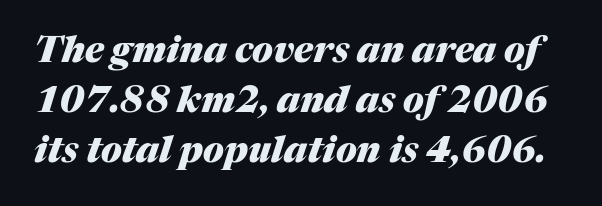
In terms of leading, this rendering sits right in the middle. The foot of each line stays bare and open. Note the varied advance widths — an 'i' is clearly narrower than an 'm'. Between one letter and the next there's only the usual sliver of space. Heft: maximum for text — a bold. The passage shown leans; its letterforms are oblique.
